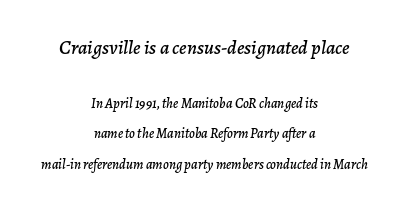
{"italic": "yes", "lean": "right", "slant_degrees": 7, "underline": "no", "align": "center", "line_spacing": "loose", "line_spacing_ratio": 2.18, "letter_spacing": "normal", "letter_spacing_em": 0.0, "larger_block": "first", "size_ratio": 1.43, "glyph_px": 20}
